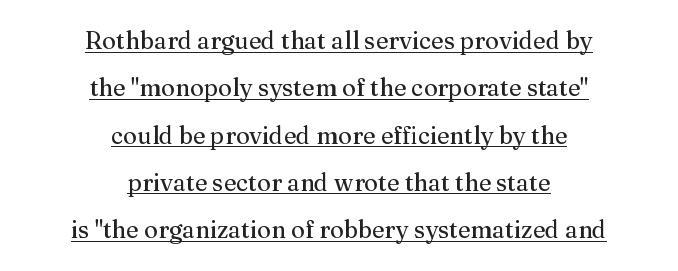
Honestly, the underline is the first thing you notice here. The letters stand upright; this is a roman face. Inter-character spacing is left at the font's built-in metrics. Horizontal alignment here is central, giving a formal, balanced look. The leading is generous, giving the passage an open texture.
